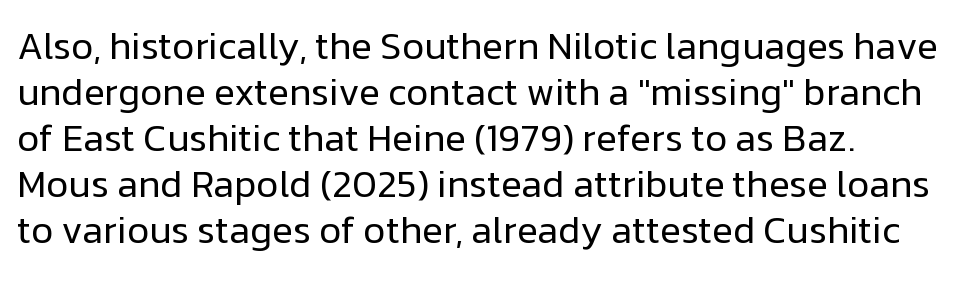
The image shows 38 px regular-weight sans-serif type, upright; set line spacing 1.21x, normal letter spacing, not underlined; low stroke contrast and a medium x-height.
